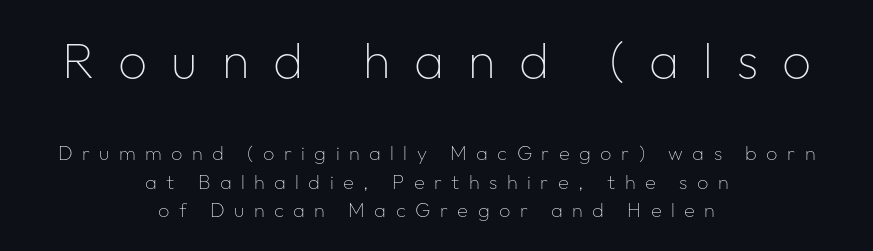
{"serif": "no", "italic": "no", "bold": "no", "weight": "thin", "width": "normal", "stroke_contrast": "low", "x_height": "medium", "monospaced": "no", "underline": "no", "align": "center", "line_spacing": "normal", "line_spacing_ratio": 1.42, "letter_spacing": "wide", "letter_spacing_em": 0.47, "larger_block": "first", "size_ratio": 2.55, "glyph_px": 51}
